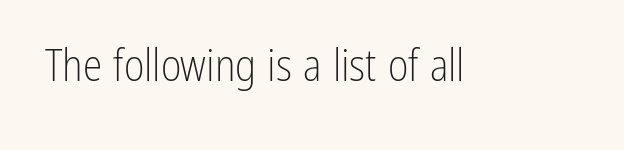
The image shows 44 px light, condensed sans-serif type, upright; set normal letter spacing, not underlined; low stroke contrast and a medium x-height.
